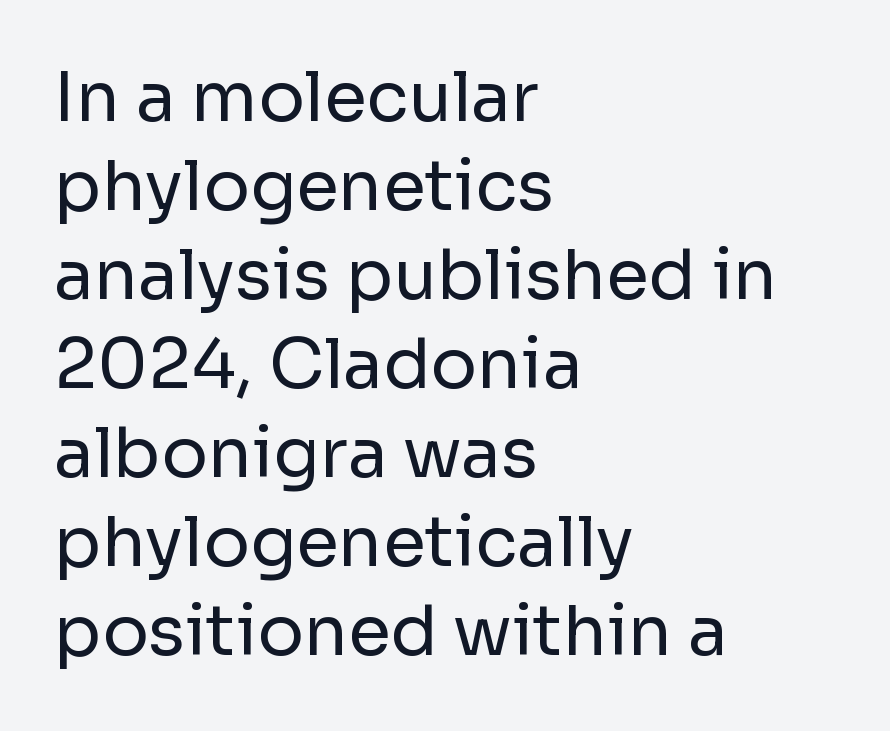
The image shows 69 px regular-weight sans-serif type, upright; set left-aligned, normal line spacing (1.29x), normal letter spacing, not underlined; low stroke contrast and a medium x-height.
